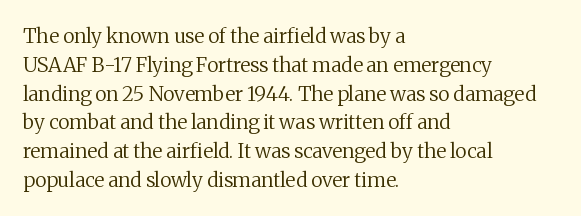
The image shows 20 px text type, upright; set left-aligned, normal line spacing (1.44x), normal letter spacing, not underlined.
